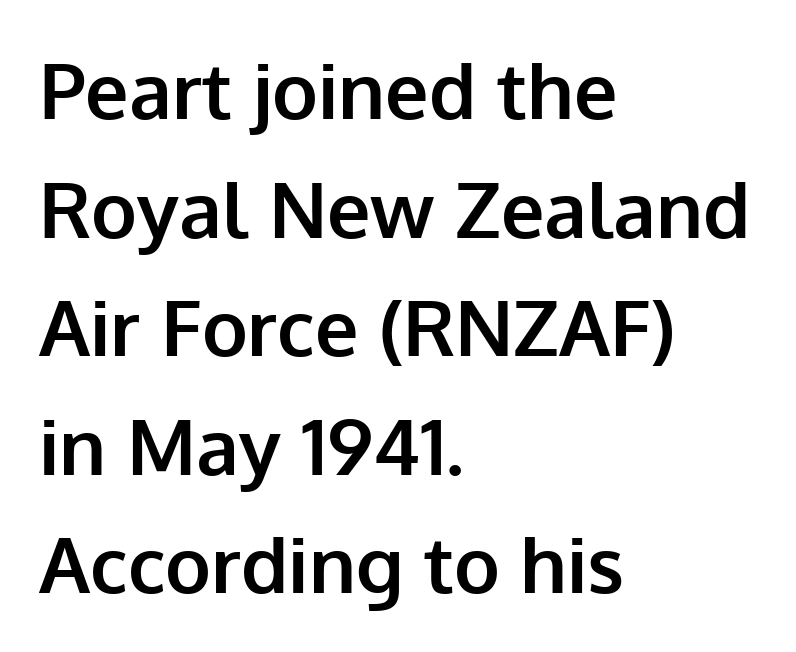
Q: Is the text bold? A: Yes.
Q: Is the text italic (slanted)? A: No, it is upright.
Q: Is the typeface a serif or a sans-serif typeface? A: Sans-serif.
Q: Is the text underlined? A: No.
Q: How is the paragraph aligned? A: Left-aligned.
Q: Is the spacing between letters normal or unusually wide? A: Normal.
Q: Is the spacing between lines tight, normal or loose? A: Normal.
Q: Width (condensed, normal, or wide)? A: Normal.
Q: Stroke contrast? A: Low.
Q: x-height? A: Medium.
Q: Monospaced? A: No.
